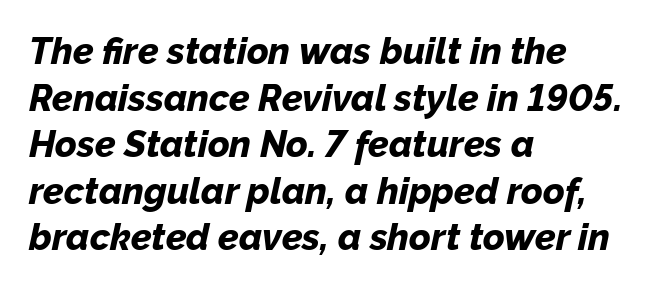
The image shows 37 px bold type, italic (leaning right); set left-aligned, normal line spacing (1.26x), normal letter spacing, not underlined; low stroke contrast and a medium x-height.
